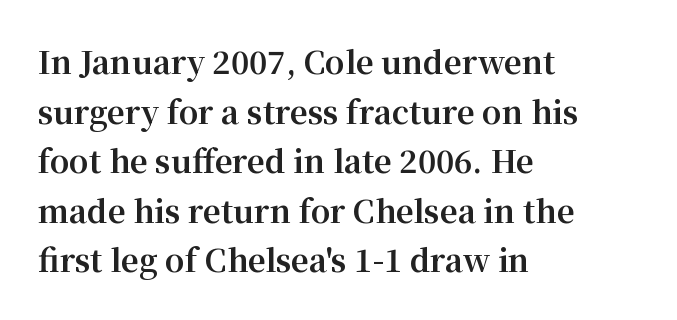
The image shows 31 px bold serif type, upright; set left-aligned, normal line spacing (1.6x), normal letter spacing, not underlined; medium stroke contrast and a medium x-height.
